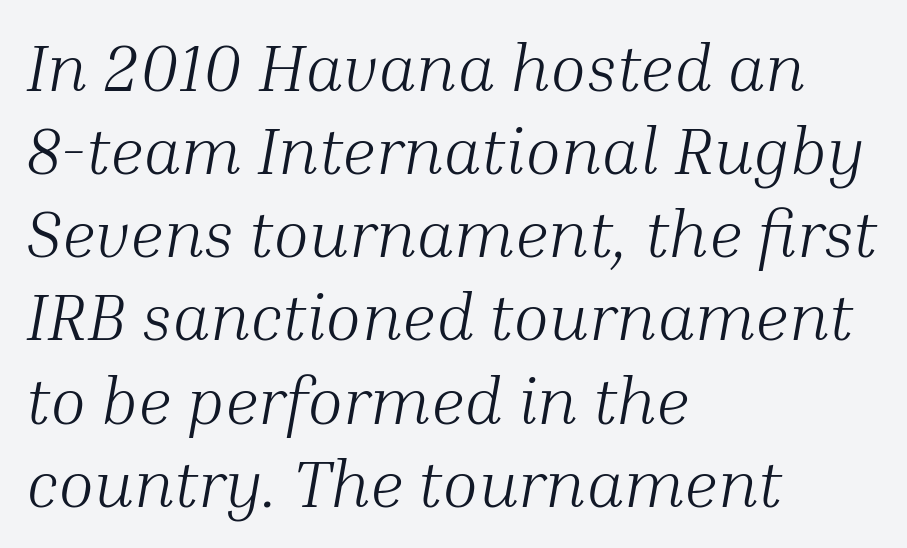
Letter spacing: default. The text was rendered using a seriffed face with decorative stroke endings. Notice how descenders clear the ascenders below comfortably — that's standard leading. The weight would be labelled regular, book, light, or lighter still.
